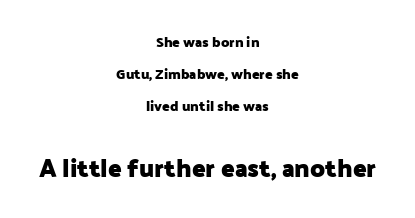
The image shows 25 px bold type, upright; set centered, loose line spacing (2.28x), normal letter spacing, not underlined; the second (bottom) block is 1.79x larger.
